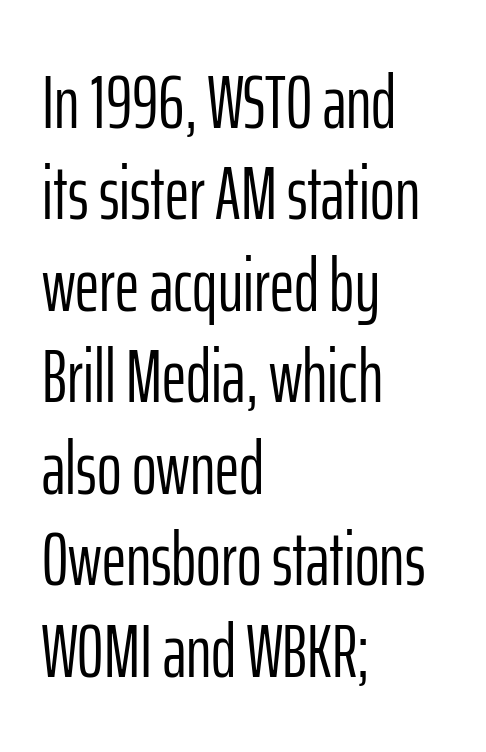
The face used here is proportionally spaced, like ordinary book or web type. Every character sits straight up, as roman type does. Default kerning and tracking; the words read as compact shapes. Bare-footed words on every line. The compositor pushed each line to the left boundary. This reads as an unemphasized weight, regular at the heaviest.
